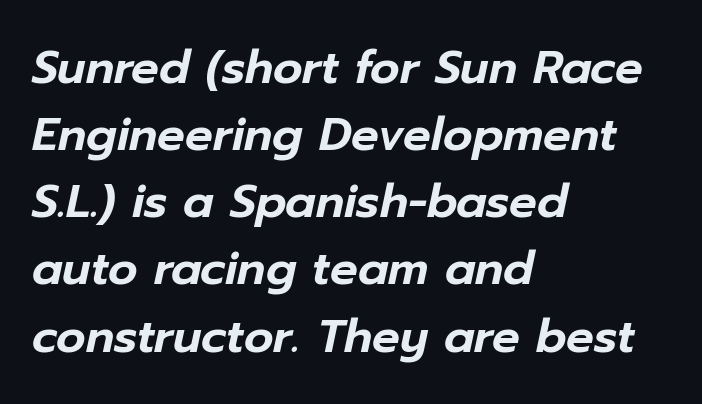
Q: Is the text italic (slanted)? A: Yes, it leans right by about 12 degrees.
Q: Is the text underlined? A: No.
Q: How is the paragraph aligned? A: Left-aligned.
Q: Is the spacing between letters normal or unusually wide? A: Normal.
Q: Is the spacing between lines tight, normal or loose? A: Normal.
Q: Width (condensed, normal, or wide)? A: Normal.
Q: Stroke contrast? A: Low.
Q: x-height? A: Medium.
Q: Monospaced? A: No.
